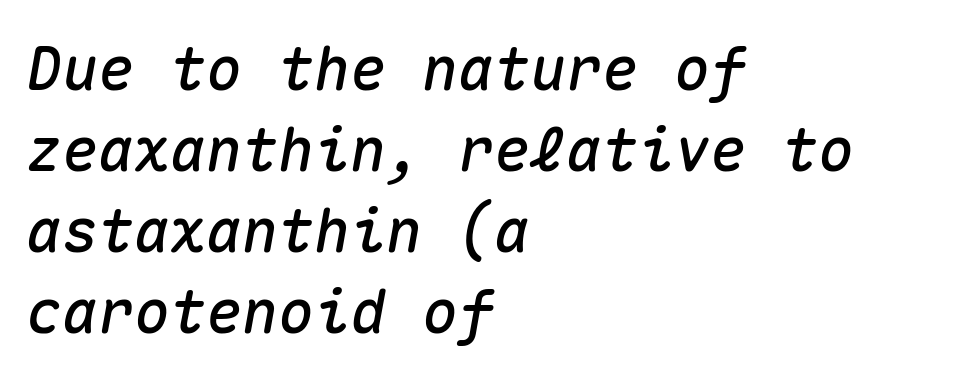
The image shows 60 px text type, italic (leaning right), monospaced; set left-aligned, normal line spacing (1.35x), normal letter spacing, not underlined; medium stroke contrast and a medium x-height.
